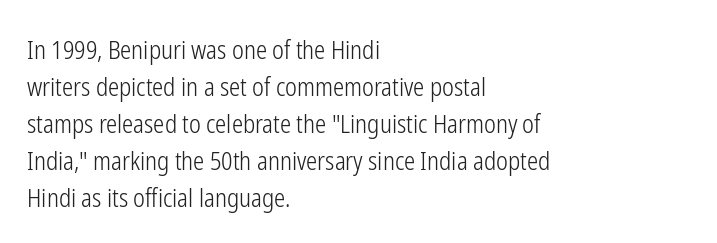
{"italic": "no", "bold": "no", "underline": "no", "align": "left", "line_spacing": "normal", "line_spacing_ratio": 1.48, "letter_spacing": "normal", "letter_spacing_em": 0.0, "glyph_px": 25}
